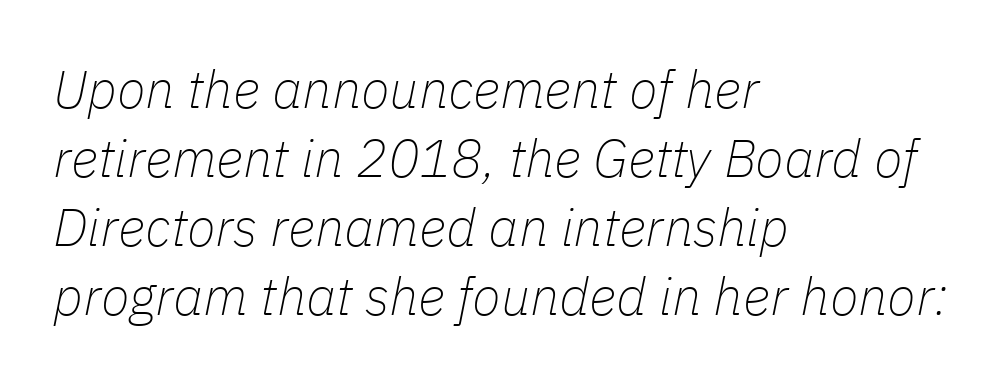
The image shows 53 px thin type, italic (leaning right); set left-aligned, normal line spacing (1.3x), normal letter spacing, not underlined; low stroke contrast and a medium x-height.
